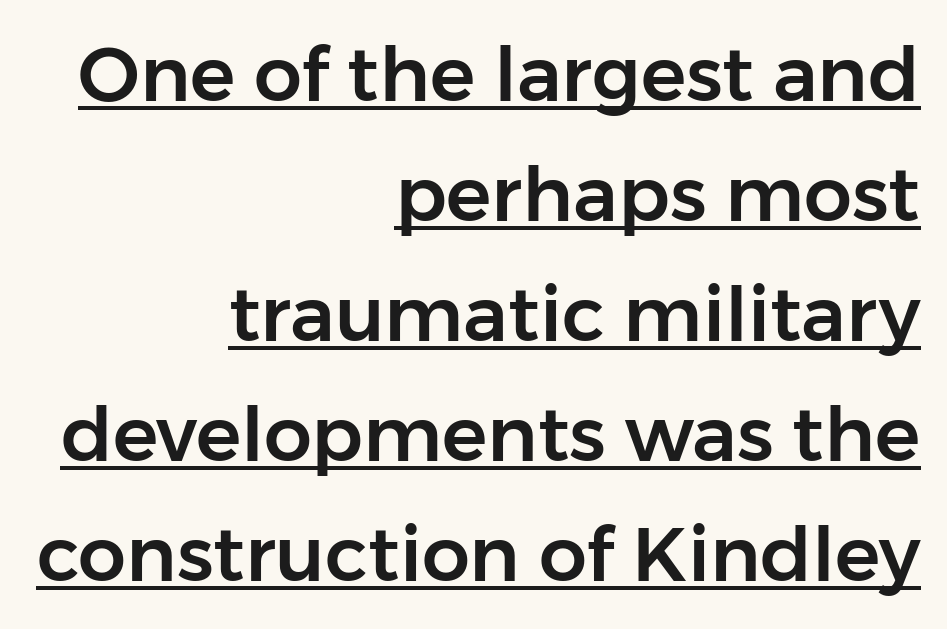
{"serif": "no", "italic": "no", "width": "normal", "stroke_contrast": "low", "x_height": "medium", "monospaced": "no", "underline": "yes", "align": "right", "line_spacing": "normal", "line_spacing_ratio": 1.58, "letter_spacing": "normal", "letter_spacing_em": 0.0, "glyph_px": 76}
